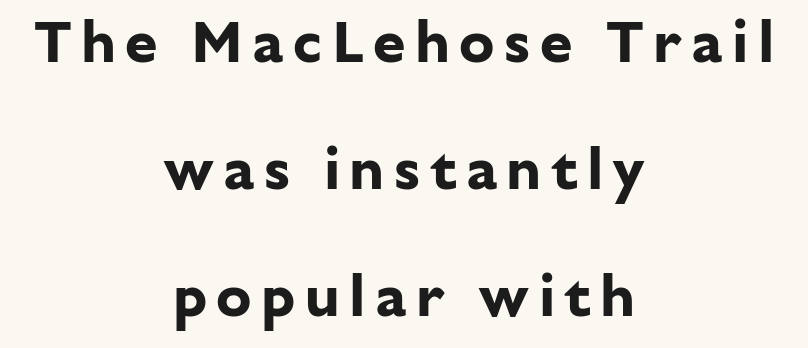
The image shows 59 px bold sans-serif type, upright; set centered, loose line spacing (2.15x), not underlined; low stroke contrast and a medium x-height.
